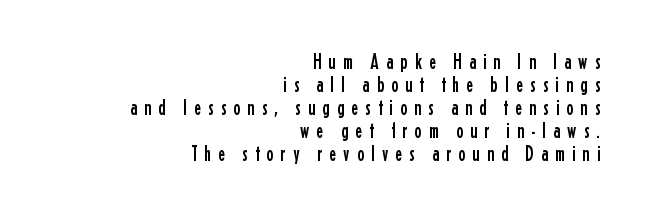
The image shows 21 px text type, upright; set right-aligned, tight line spacing (1.09x), unusually wide letter spacing (+0.34 em), not underlined.
